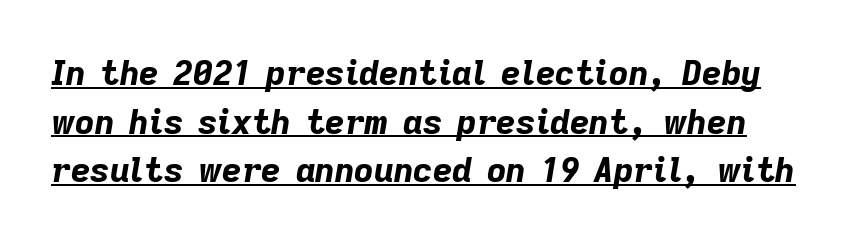
{"italic": "yes", "lean": "right", "slant_degrees": 9, "bold": "yes", "weight": "bold", "width": "normal", "stroke_contrast": "low", "x_height": "medium", "monospaced": "no", "underline": "yes", "line_spacing": "normal", "line_spacing_ratio": 1.43, "letter_spacing": "normal", "letter_spacing_em": 0.0, "glyph_px": 34}
